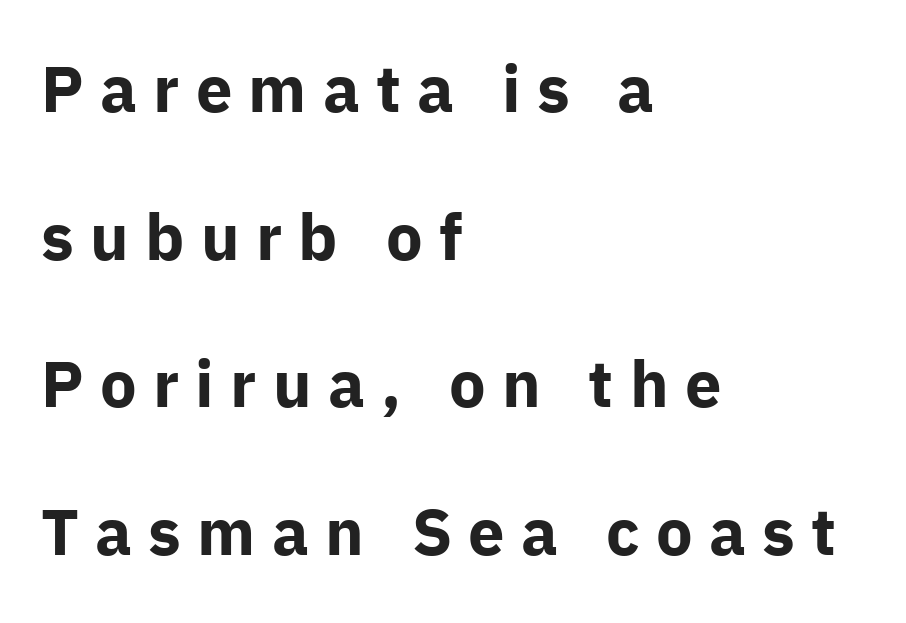
Serifs: no, the terminals of the letterforms are clean. Set as a true bold cut, around the 700 mark. Is the block centered? No — it sits flush against the left margin. Upright lettering throughout. Lines of text with bare space underneath. Tracking here is generous; glyphs stand well apart from one another.
